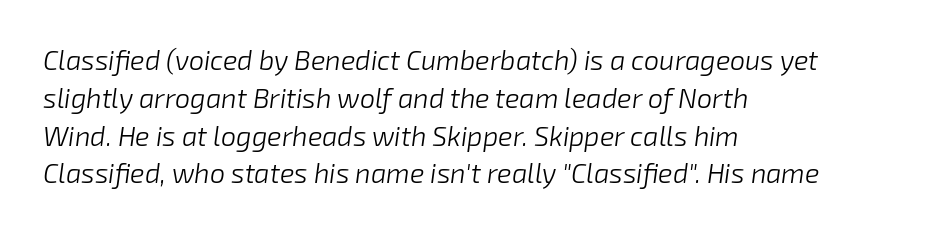
{"italic": "yes", "lean": "right", "slant_degrees": 8, "bold": "no", "underline": "no", "align": "left", "line_spacing": "normal", "line_spacing_ratio": 1.4, "letter_spacing": "normal", "letter_spacing_em": 0.0, "glyph_px": 27}
